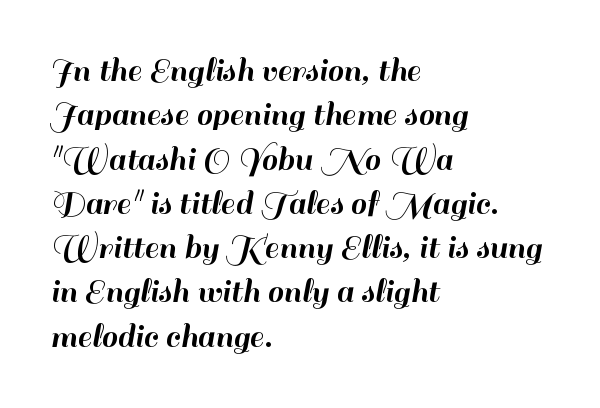
Q: Is the text italic (slanted)? A: Yes.
Q: Is the typeface a serif or a sans-serif typeface? A: Sans-serif.
Q: Is the text underlined? A: No.
Q: How is the paragraph aligned? A: Left-aligned.
Q: Is the spacing between letters normal or unusually wide? A: Normal.
Q: Width (condensed, normal, or wide)? A: Normal.
Q: Stroke contrast? A: High.
Q: x-height? A: Small.
Q: Monospaced? A: No.
